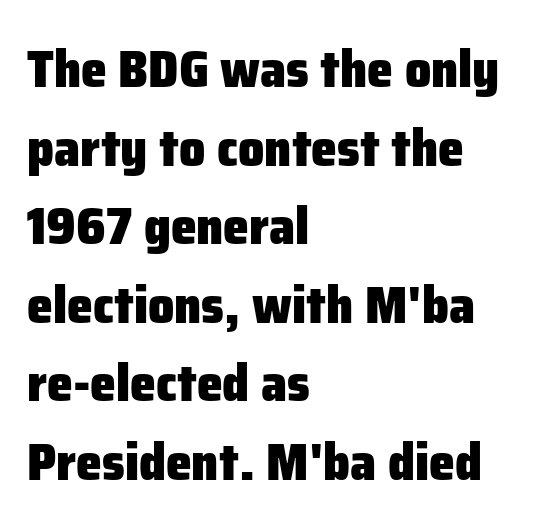
I'd call this a sans setting — the letters go barefoot. Heavy-handed strokes throughout: this text is bold. This sample has the flowing, uneven cadence of proportional lettering. Type without underlining.
